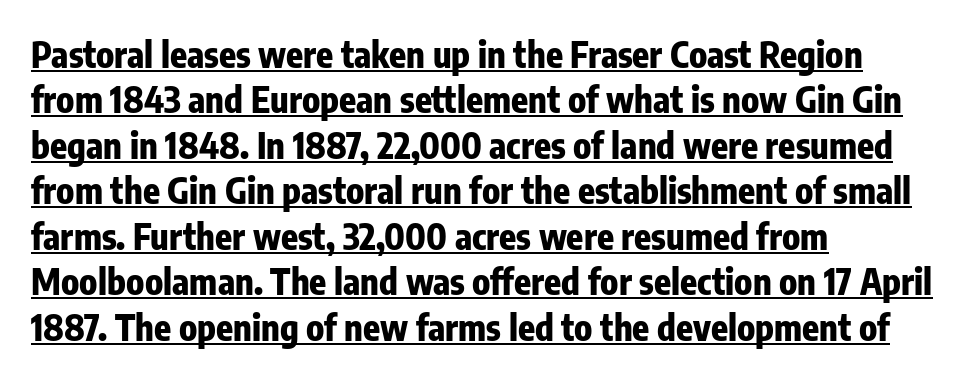
The image shows 35 px heavy, condensed sans-serif type, upright; set left-aligned, normal line spacing (1.3x), normal letter spacing, underlined; low stroke contrast and a medium x-height.
